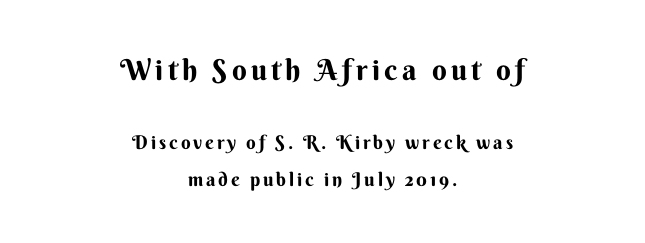
Q: Is the text bold? A: Yes.
Q: Is the text italic (slanted)? A: No, it is upright.
Q: Is the typeface a serif or a sans-serif typeface? A: Sans-serif.
Q: Is the text underlined? A: No.
Q: How is the paragraph aligned? A: Centered.
Q: Is the spacing between lines tight, normal or loose? A: Loose.
Q: Which block of text is set in a larger size, the first (top) or the second (bottom)? A: The first (top) one.
Q: Width (condensed, normal, or wide)? A: Normal.
Q: Stroke contrast? A: Medium.
Q: x-height? A: Small.
Q: Monospaced? A: No.
